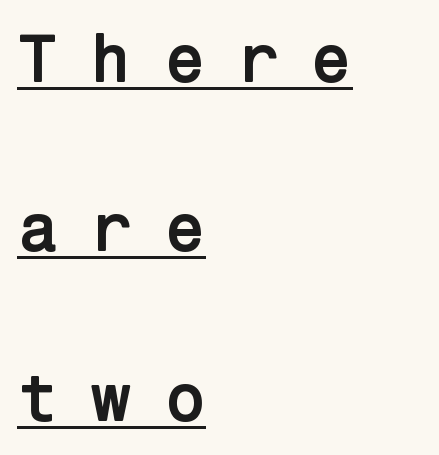
All the whitespace from short lines collects on the right. In terms of weight, the rendering is a true, heavy bold. The face used here is a sans, in the tradition of grotesques and geometrics. No italicization has been applied; the sample stays upright. Baseline-to-baseline distance is far greater than the letter height.
